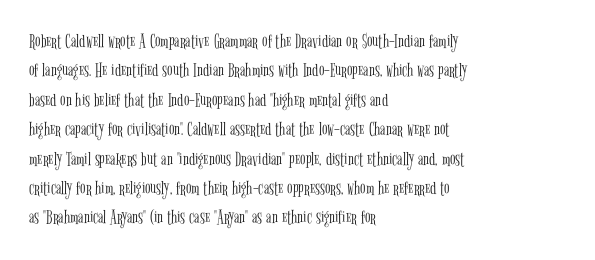
Q: Is the text bold? A: No.
Q: Is the text italic (slanted)? A: No, it is upright.
Q: Is the text underlined? A: No.
Q: How is the paragraph aligned? A: Left-aligned.
Q: Is the spacing between letters normal or unusually wide? A: Normal.
Q: Is the spacing between lines tight, normal or loose? A: Normal.
